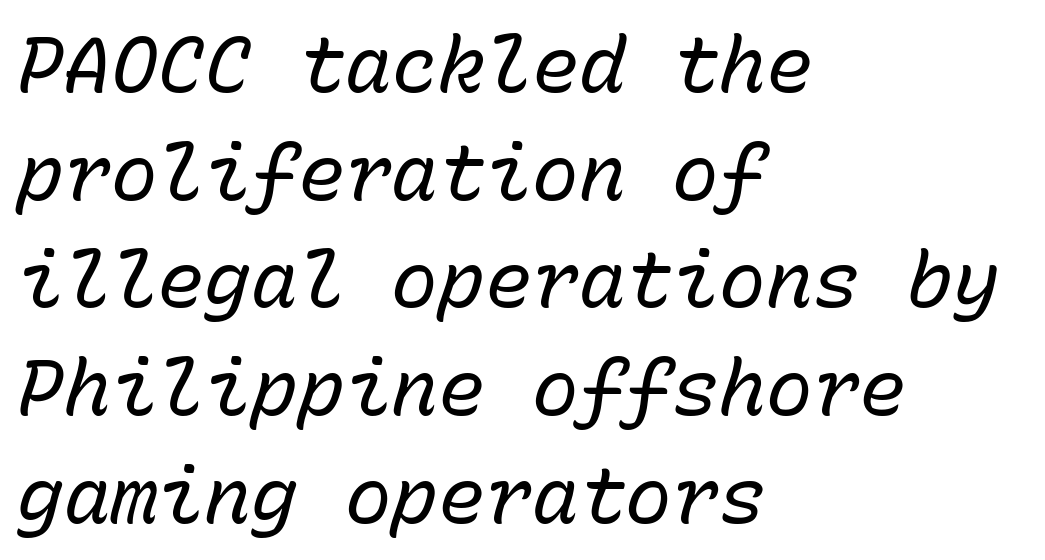
Q: Is the text bold? A: No.
Q: Is the text italic (slanted)? A: Yes, it leans right by about 15 degrees.
Q: Is the text underlined? A: No.
Q: How is the paragraph aligned? A: Left-aligned.
Q: Is the spacing between letters normal or unusually wide? A: Normal.
Q: Is the spacing between lines tight, normal or loose? A: Normal.
Q: Width (condensed, normal, or wide)? A: Normal.
Q: Stroke contrast? A: Low.
Q: x-height? A: Medium.
Q: Monospaced? A: Yes.
